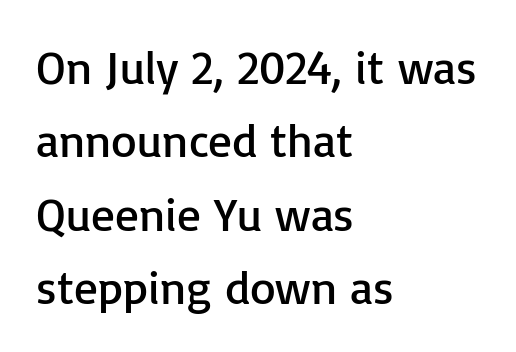
{"serif": "no", "italic": "no", "bold": "no", "weight": "regular", "width": "normal", "stroke_contrast": "low", "x_height": "medium", "monospaced": "no", "underline": "no", "align": "left", "line_spacing": "normal", "line_spacing_ratio": 1.56, "letter_spacing": "normal", "letter_spacing_em": 0.0, "glyph_px": 47}
